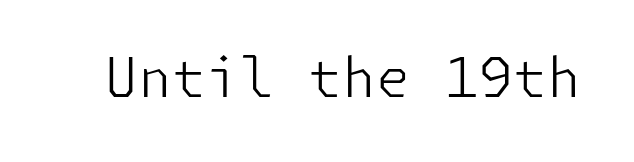
Q: Is the text bold? A: No.
Q: Is the text italic (slanted)? A: No, it is upright.
Q: Is the typeface a serif or a sans-serif typeface? A: Sans-serif.
Q: Is the text underlined? A: No.
Q: Is the spacing between letters normal or unusually wide? A: Normal.
Q: Width (condensed, normal, or wide)? A: Normal.
Q: Stroke contrast? A: Low.
Q: x-height? A: Medium.
